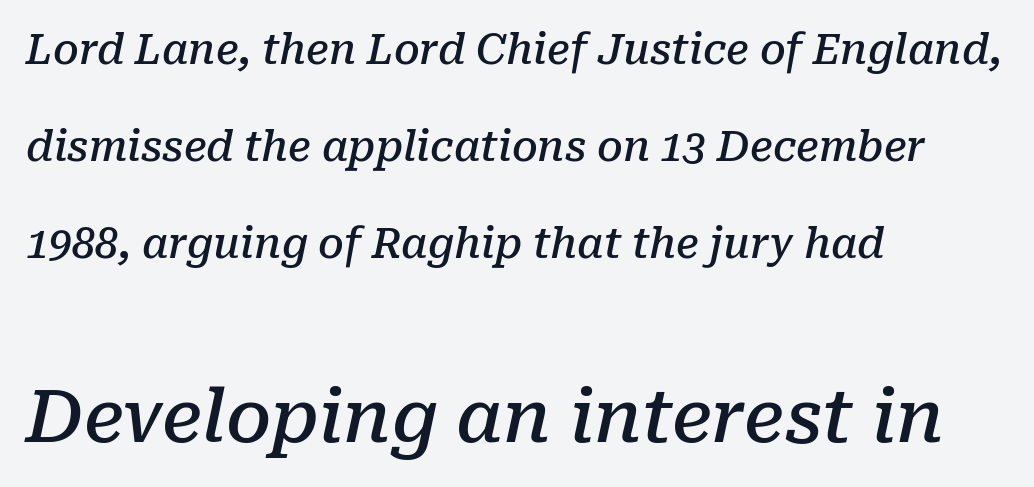
Horizontal alignment here is leftward, the default for most running prose. Look at the glyph heights: the lower group is clearly the bigger setting. This is serif lettering, the kind often seen in printed books. Yep, that's italic — everything's leaning. Typographic density is moderately raised because the face is semibold.
